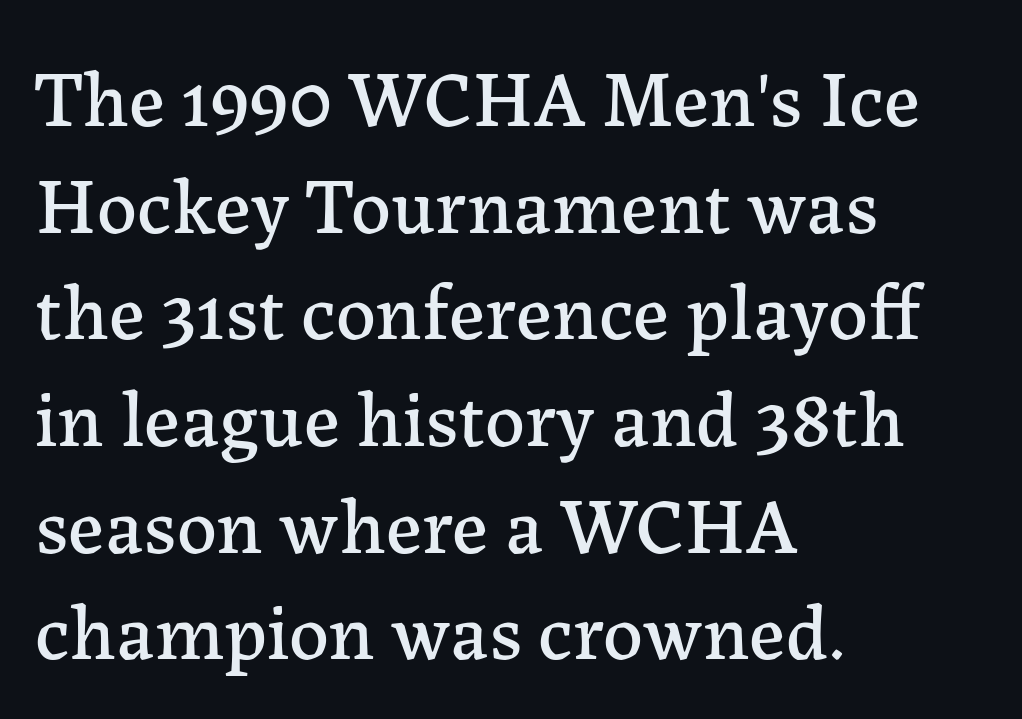
{"serif": "yes", "italic": "no", "width": "normal", "stroke_contrast": "low", "x_height": "medium", "monospaced": "no", "underline": "no", "align": "left", "line_spacing": "normal", "line_spacing_ratio": 1.35, "letter_spacing": "normal", "letter_spacing_em": 0.0, "glyph_px": 79}
